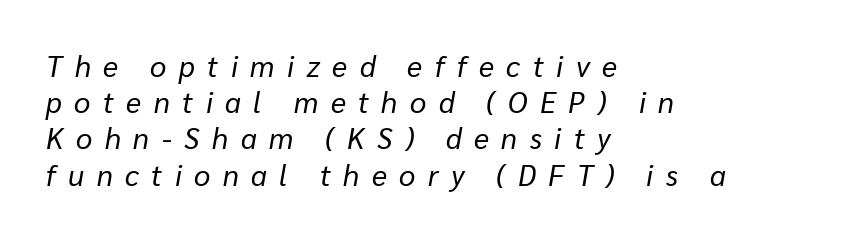
{"italic": "yes", "lean": "right", "slant_degrees": 10, "bold": "no", "weight": "regular", "width": "normal", "stroke_contrast": "low", "x_height": "medium", "monospaced": "no", "underline": "no", "align": "left", "line_spacing": "normal", "line_spacing_ratio": 1.25, "letter_spacing": "wide", "letter_spacing_em": 0.43, "glyph_px": 29}
